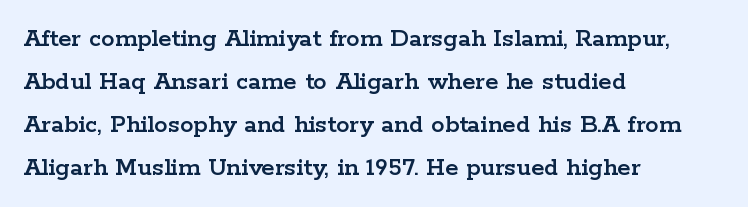
The image shows 27 px text type, upright; set left-aligned, normal line spacing (1.59x), normal letter spacing, not underlined.
